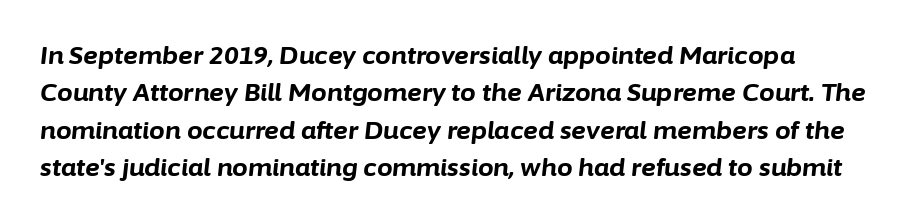
The image shows 25 px bold type, italic (leaning right); set normal line spacing (1.5x), normal letter spacing, not underlined.
